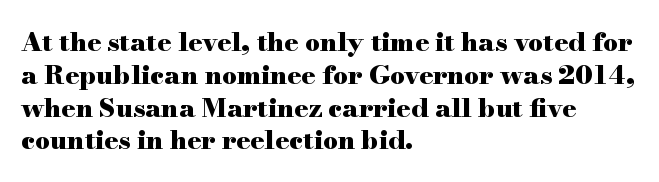
The image shows 26 px bold type, upright; set left-aligned, normal line spacing (1.26x), normal letter spacing, not underlined.
